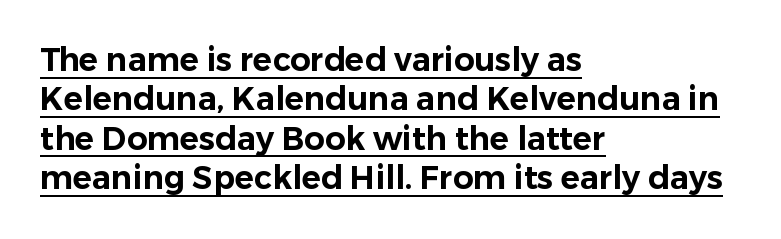
The image shows 32 px sans-serif type, upright; set left-aligned, line spacing 1.23x, normal letter spacing, underlined; low stroke contrast and a medium x-height.
